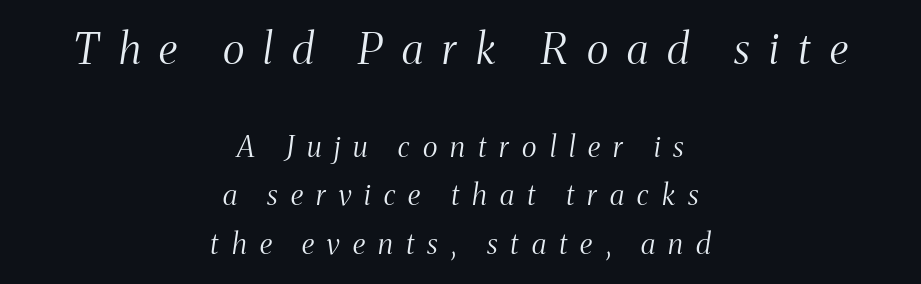
The cut favours lightness, reaching ordinary text weight at its darkest. The compositor balanced each line on the midline. The more generous point size was reserved for the upper chunk. Vertical spacing — default. The glyphs in this specimen are seriffed.
